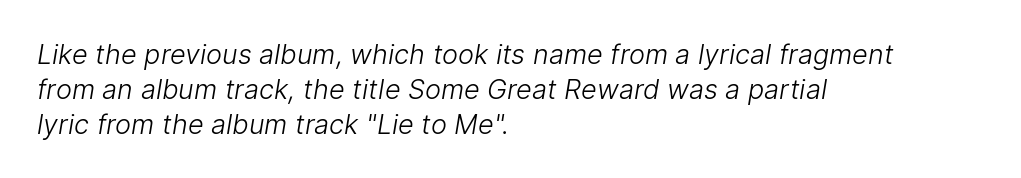
Q: Is the text bold? A: No.
Q: Is the text underlined? A: No.
Q: How is the paragraph aligned? A: Left-aligned.
Q: Is the spacing between letters normal or unusually wide? A: Normal.
Q: Is the spacing between lines tight, normal or loose? A: Normal.
